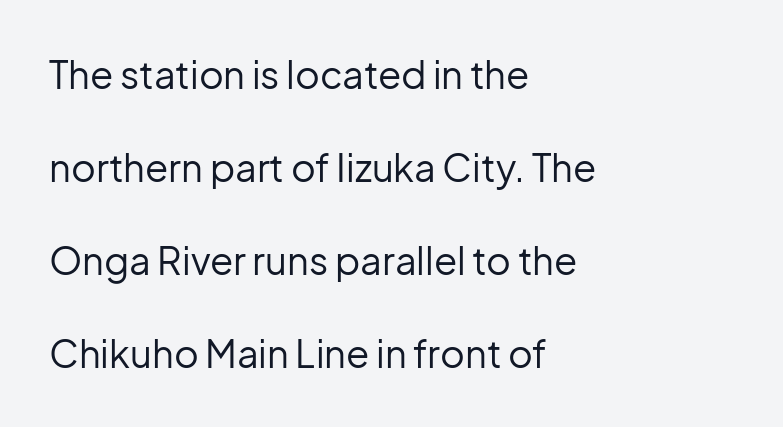
Each row of text sits above clean, open space. The face used here is proportionally spaced, like ordinary book or web type. In CSS terms this would be text-align: left. The letterforms sit at book weight or below. The rendering uses a large line-height, opening up the rows.
